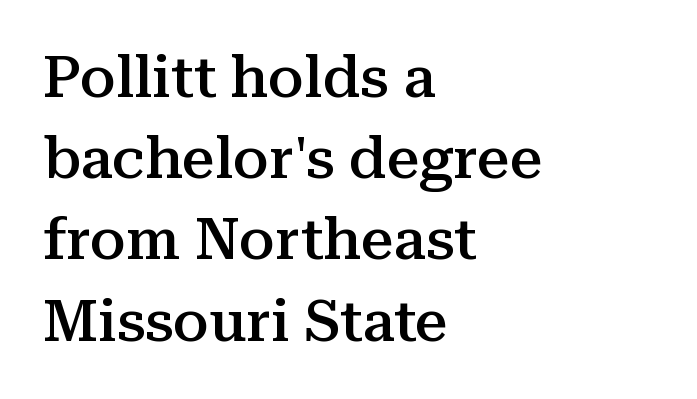
Descenders hang freely into open space. Leftover space on each line is placed entirely after the last word. These lines are rendered in a variable-pitch font. This is moderately heavy type, rendered in semibold. Does the type have serifs? Yes, each stem ends in a small foot. A typesetter would call this zero additional tracking.
